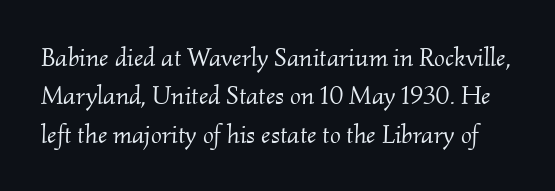
The space beneath each line is pristine and unruled. Quick note: interline space is typical. Observe the ordinary spacing: letters are neighbours, not strangers. The font sits on the lighter half of the weight spectrum, regular included.
